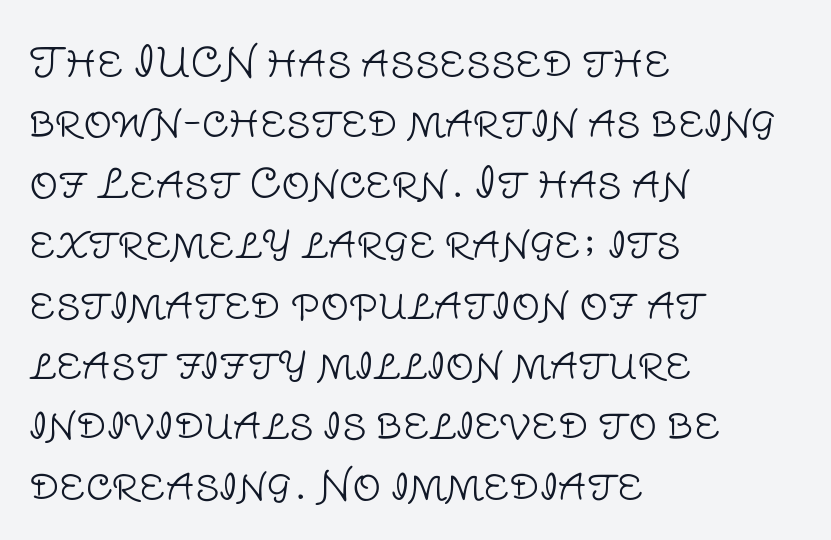
{"serif": "no", "bold": "no", "weight": "light", "width": "normal", "stroke_contrast": "low", "x_height": "large", "monospaced": "no", "underline": "no", "align": "left", "line_spacing": "normal", "line_spacing_ratio": 1.51, "letter_spacing": "normal", "letter_spacing_em": 0.0, "glyph_px": 40}
